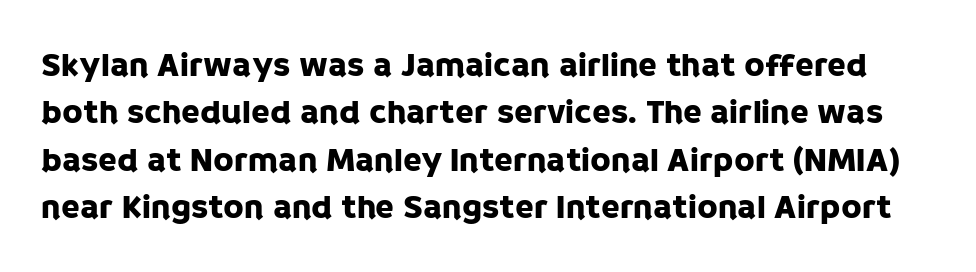
The gaps between neighbouring characters are ordinary and unremarkable. Successive baselines arrive at the customary interval. What kind of face is this? One without serifs — a sans. Here the designer chose a conventional face with non-uniform glyph widths.
